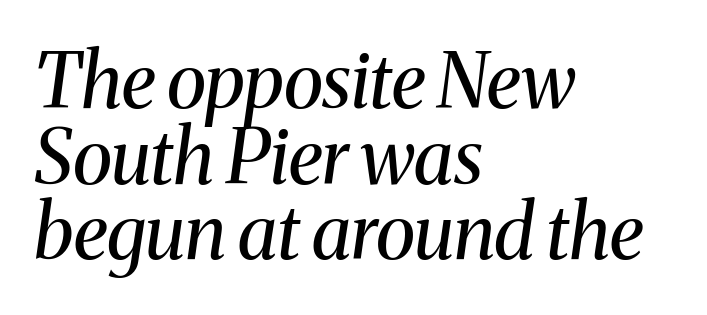
Q: Is the text bold? A: No.
Q: Is the text italic (slanted)? A: Yes, it leans right by about 8 degrees.
Q: Is the typeface a serif or a sans-serif typeface? A: Serif.
Q: Is the text underlined? A: No.
Q: How is the paragraph aligned? A: Left-aligned.
Q: Is the spacing between letters normal or unusually wide? A: Normal.
Q: Is the spacing between lines tight, normal or loose? A: Tight.
Q: Width (condensed, normal, or wide)? A: Normal.
Q: Stroke contrast? A: Medium.
Q: x-height? A: Medium.
Q: Monospaced? A: No.
